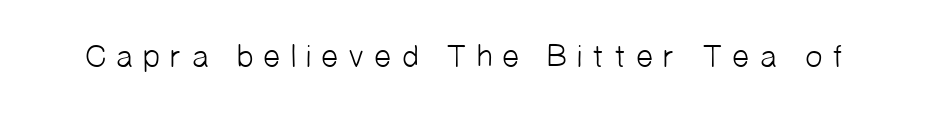
The image shows 32 px light sans-serif type; set unusually wide letter spacing (+0.25 em), not underlined; low stroke contrast and a medium x-height.
